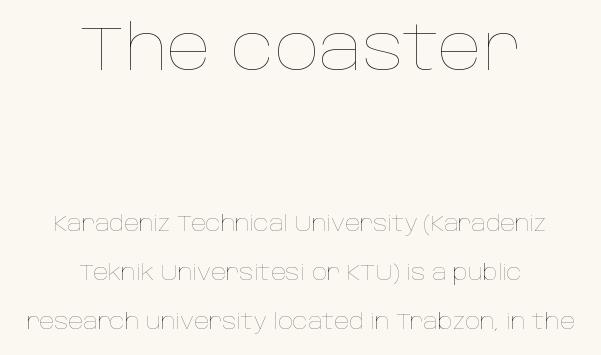
Q: Is the text bold? A: No.
Q: Is the text italic (slanted)? A: No, it is upright.
Q: Is the text underlined? A: No.
Q: How is the paragraph aligned? A: Centered.
Q: Is the spacing between letters normal or unusually wide? A: Normal.
Q: Is the spacing between lines tight, normal or loose? A: Loose.
Q: Which block of text is set in a larger size, the first (top) or the second (bottom)? A: The first (top) one.
Q: Width (condensed, normal, or wide)? A: Normal.
Q: Stroke contrast? A: Low.
Q: x-height? A: Large.
Q: Monospaced? A: No.
